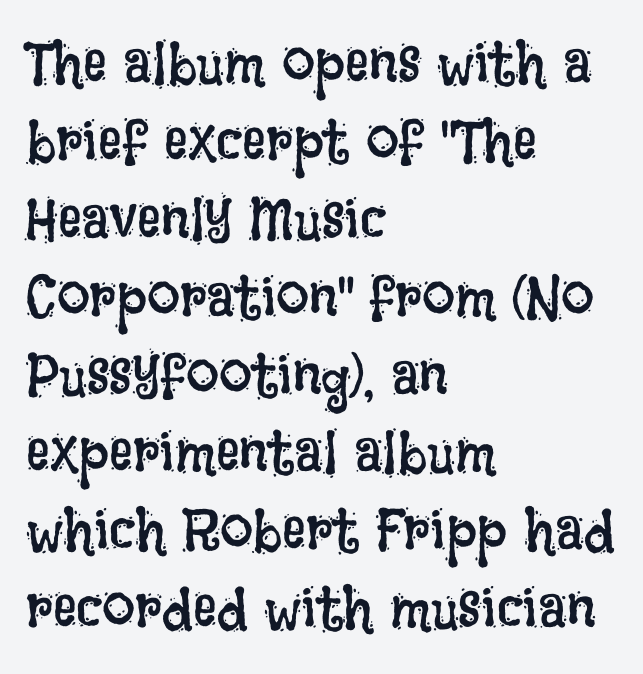
{"italic": "no", "bold": "no", "weight": "regular", "width": "condensed", "stroke_contrast": "low", "x_height": "large", "monospaced": "no", "underline": "no", "align": "left", "line_spacing": "normal", "line_spacing_ratio": 1.32, "letter_spacing": "normal", "letter_spacing_em": 0.0, "glyph_px": 59}
